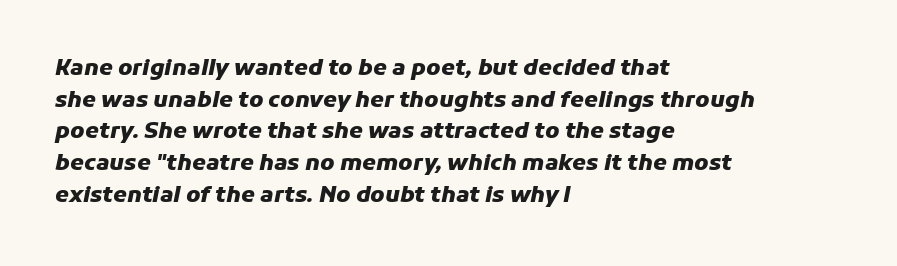
{"italic": "yes", "lean": "right", "slant_degrees": 11, "bold": "yes", "underline": "no", "align": "left", "line_spacing": "normal", "line_spacing_ratio": 1.44, "letter_spacing": "normal", "letter_spacing_em": 0.0, "glyph_px": 22}
